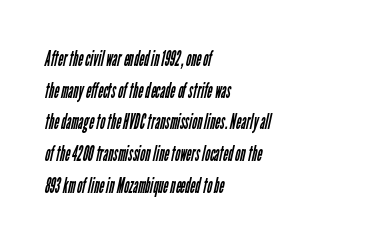
{"bold": "no", "underline": "no", "align": "left", "line_spacing": "normal", "line_spacing_ratio": 1.44, "letter_spacing": "normal", "letter_spacing_em": 0.0, "glyph_px": 22}
